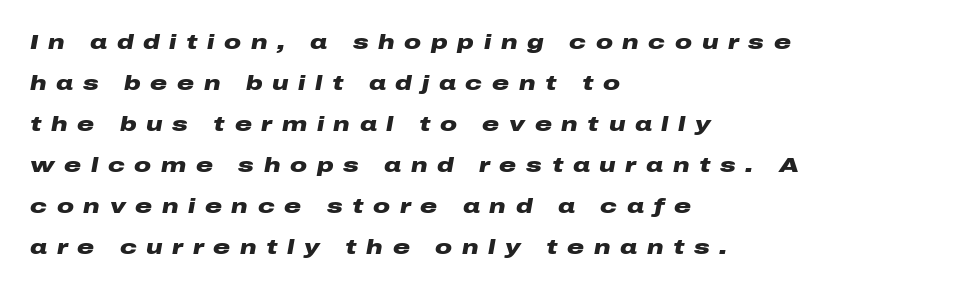
The image shows 21 px bold type, italic (leaning right); set left-aligned, loose line spacing (1.95x), unusually wide letter spacing (+0.46 em), not underlined.
